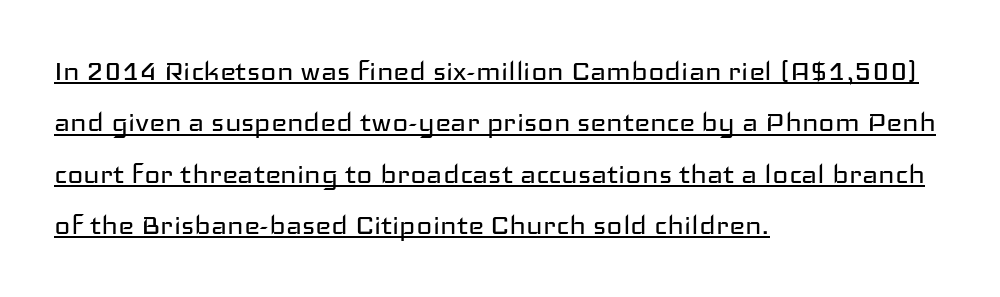
The image shows 34 px regular-weight, wide sans-serif type, upright; set left-aligned, normal line spacing (1.51x), normal letter spacing, underlined; low stroke contrast and a medium x-height.
